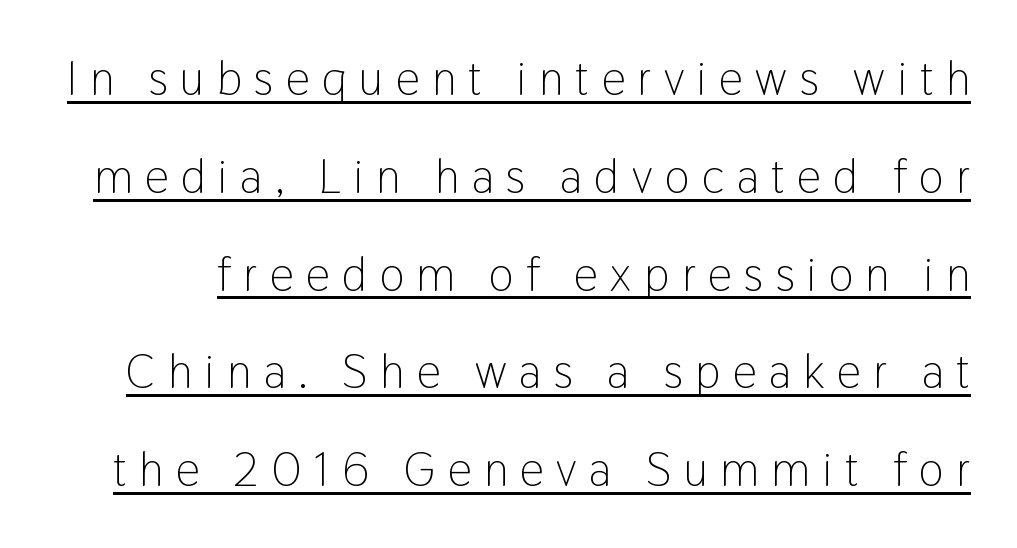
Every character sits straight up, as roman type does. These glyphs show unthickened strokes, regular width or finer. A typesetter would call this proportional, since set widths differ per character. Baseline-to-baseline distance is far greater than the letter height. Tracking here is generous; glyphs stand well apart from one another. Stroke terminals: plain, sans-serif.
